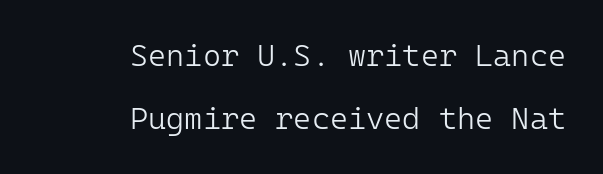
The image shows 31 px light sans-serif type, upright, monospaced; set right-aligned, loose line spacing (2.03x), normal letter spacing, not underlined; low stroke contrast and a medium x-height.
